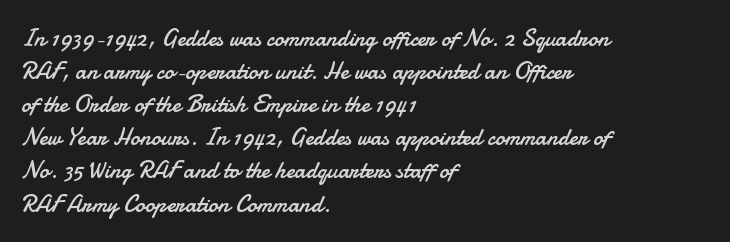
The image shows 24 px text type; set left-aligned, normal line spacing (1.38x), normal letter spacing, not underlined.
